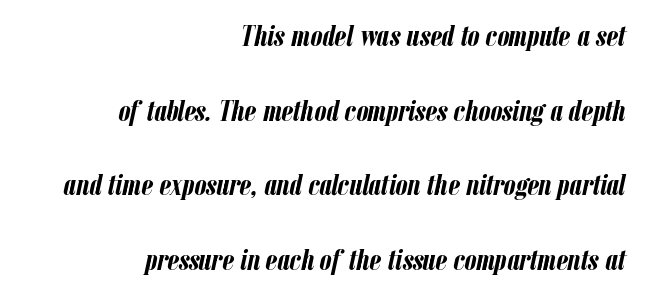
{"italic": "yes", "lean": "right", "slant_degrees": 12, "bold": "yes", "weight": "semibold", "width": "condensed", "stroke_contrast": "low", "x_height": "medium", "monospaced": "no", "underline": "no", "align": "right", "line_spacing": "loose", "line_spacing_ratio": 2.49, "letter_spacing": "normal", "letter_spacing_em": 0.0, "glyph_px": 30}
